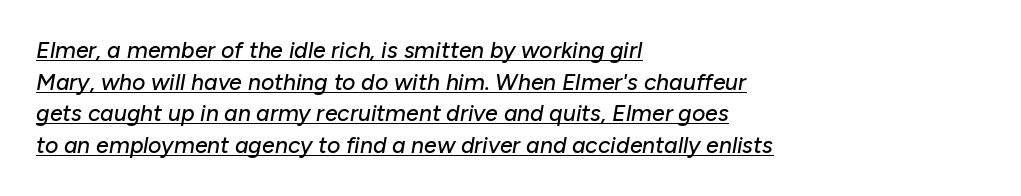
The face used here appears with an underline applied. Notice how the passage keeps a crisp vertical edge on the left only. This is oblique type, the kind used for emphasis or titles. Line spacing here is normal. Between one letter and the next there's only the usual sliver of space.
